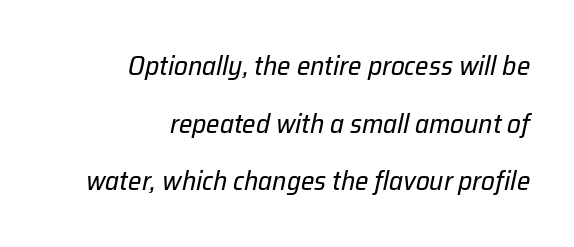
Just letters on the line, the space beneath them empty. The letters are slanted; this is an italic face. No extra tracking has been applied to these lines. On a weight scale, this lands at 450 or below. Leftover space on each line is placed entirely before the opening word. This sample trades compactness for vertical openness between lines.
